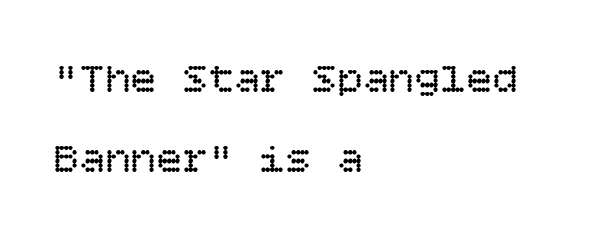
{"italic": "no", "bold": "no", "weight": "regular", "width": "normal", "stroke_contrast": "low", "x_height": "large", "underline": "no", "align": "left", "line_spacing_ratio": 1.87, "letter_spacing": "normal", "letter_spacing_em": 0.0, "glyph_px": 43}
